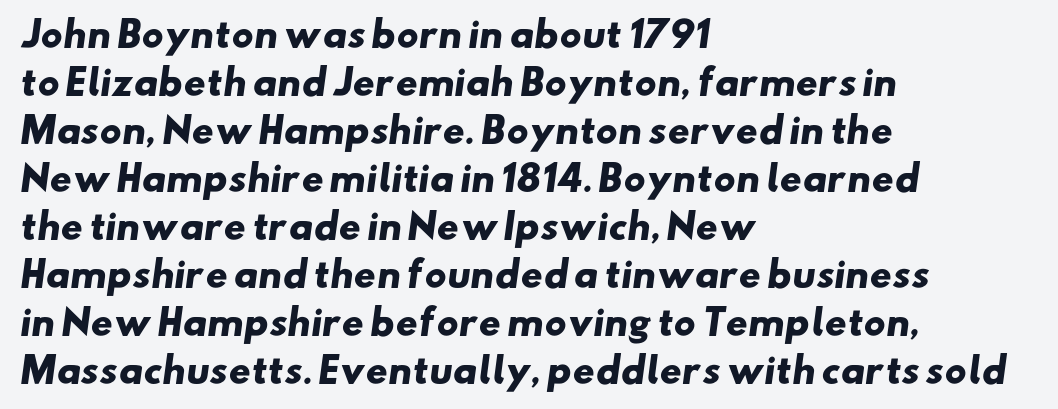
The image shows 34 px heavy, wide sans-serif type; set left-aligned, normal line spacing (1.41x), normal letter spacing, not underlined; low stroke contrast and a small x-height.
